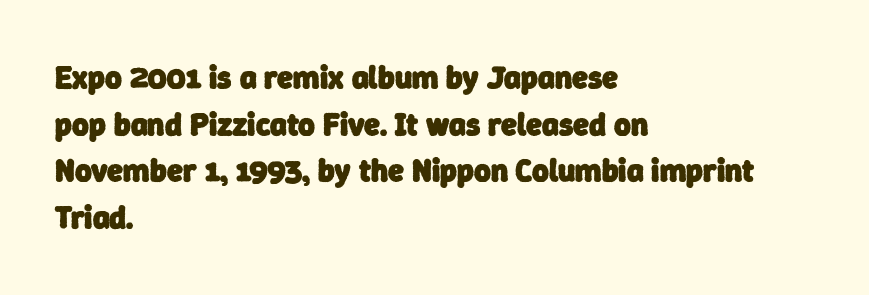
The image shows 32 px heavy sans-serif type; set left-aligned, normal line spacing (1.46x), normal letter spacing, not underlined; low stroke contrast and a medium x-height.
